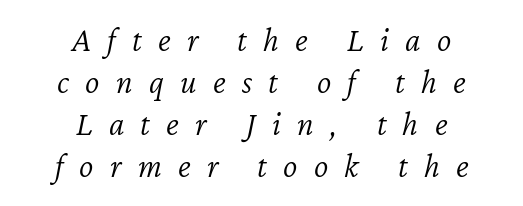
Weight: not bold — regular or lighter. Nobody drew a line under any word here. If you drew a line through each stem, it would be angled. This sample has the flowing, uneven cadence of proportional lettering. The setting favours the middle, as headings and verse often do.
